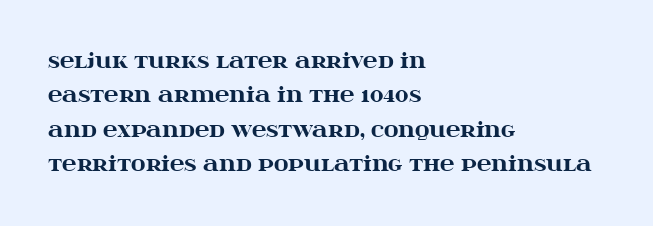
The image shows 20 px bold type, upright; set left-aligned, line spacing 1.72x, normal letter spacing, not underlined.
